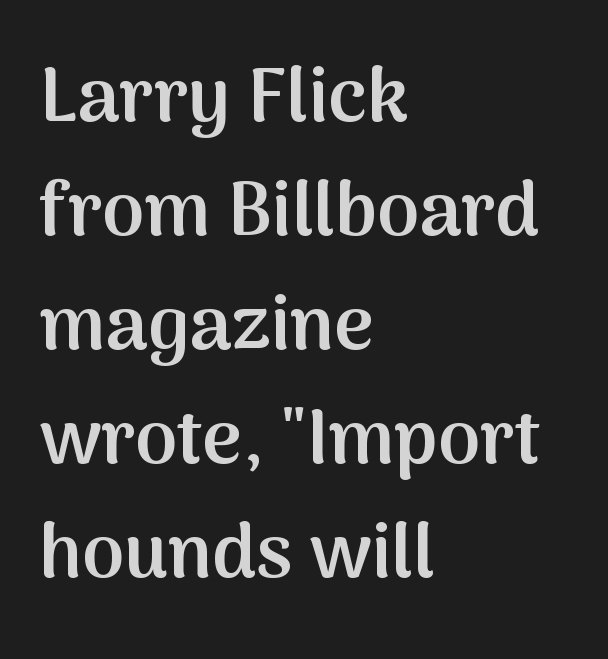
The image shows 76 px semibold sans-serif type, upright; set left-aligned, normal line spacing (1.5x), normal letter spacing, not underlined; medium stroke contrast and a medium x-height.
